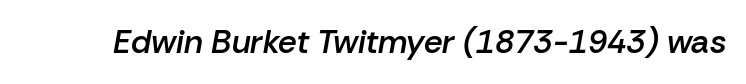
Q: Is the text bold? A: Semi-bold.
Q: Is the text italic (slanted)? A: Yes, it leans right by about 10 degrees.
Q: Is the text underlined? A: No.
Q: Is the spacing between letters normal or unusually wide? A: Normal.
Q: Width (condensed, normal, or wide)? A: Normal.
Q: Stroke contrast? A: Low.
Q: x-height? A: Medium.
Q: Monospaced? A: No.
